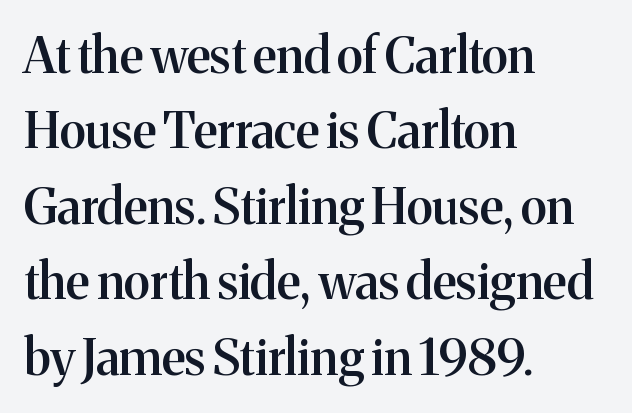
Looks like regular typesetting: each glyph gets only the width it needs. The space beneath each line is pristine and unruled. The leading is moderate, giving the passage an even texture. The type sits square on the baseline with zero lean. Observe the ordinary spacing: letters are neighbours, not strangers.
